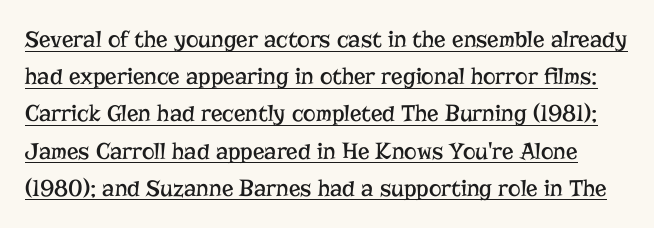
The image shows 24 px text type, upright; set normal line spacing (1.55x), normal letter spacing, underlined.
